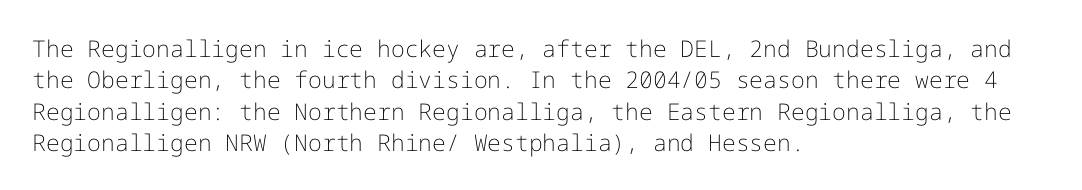
One glance says typical: line gaps are just what's usual. What stands out about the letter spacing? Nothing — it is the standard amount. This reads as an unemphasized weight, regular at the heaviest. The text block is weighted toward the left margin, trailing off unevenly rightward. Descender tails drop into unmarked territory. The specimen reads as upright at a glance.
